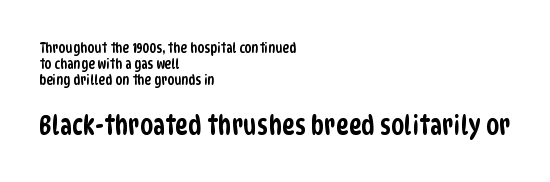
Leftover space on each line is placed entirely after the last word. The block of text is dense from top to bottom, with scant space between rows. Rule under the text: the space is simply empty. Two sizes are in play, and the larger belongs to the second block. Nothing unusual about the tracking: characters are spaced as the font intends.
